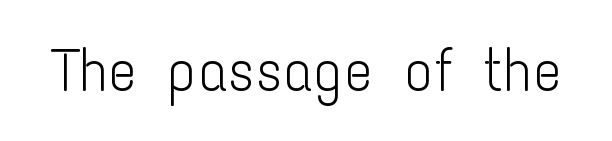
Q: Is the text bold? A: No.
Q: Is the text italic (slanted)? A: No, it is upright.
Q: Is the typeface a serif or a sans-serif typeface? A: Sans-serif.
Q: Is the text underlined? A: No.
Q: Is the spacing between letters normal or unusually wide? A: Normal.
Q: Width (condensed, normal, or wide)? A: Condensed.
Q: Stroke contrast? A: Low.
Q: x-height? A: Medium.
Q: Monospaced? A: No.
